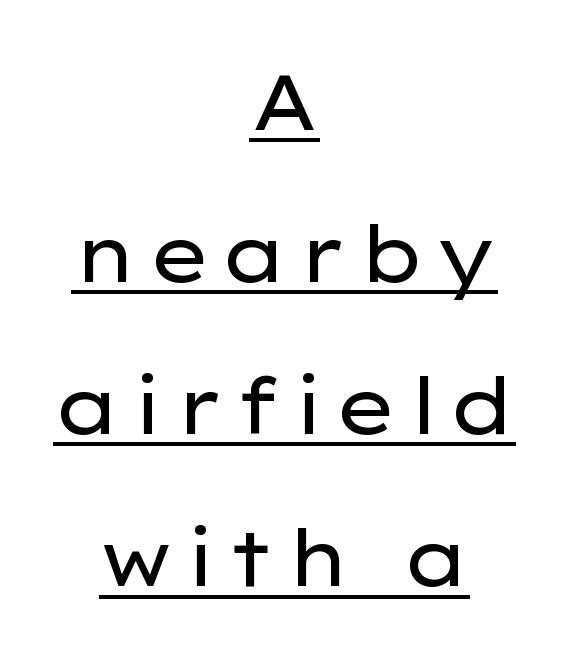
The image shows 78 px regular-weight, wide sans-serif type, upright; set centered, loose line spacing (1.95x), underlined; low stroke contrast and a medium x-height.
